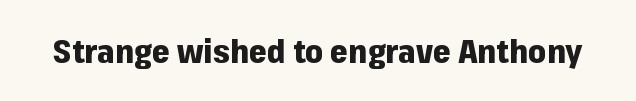
Every character sits straight up, as roman type does. Compared with typical body copy, the letter spacing here is the same. Lines of text with bare space underneath. What kind of face is this? One without serifs — a sans. Note the varied advance widths — an 'i' is clearly narrower than an 'm'.
